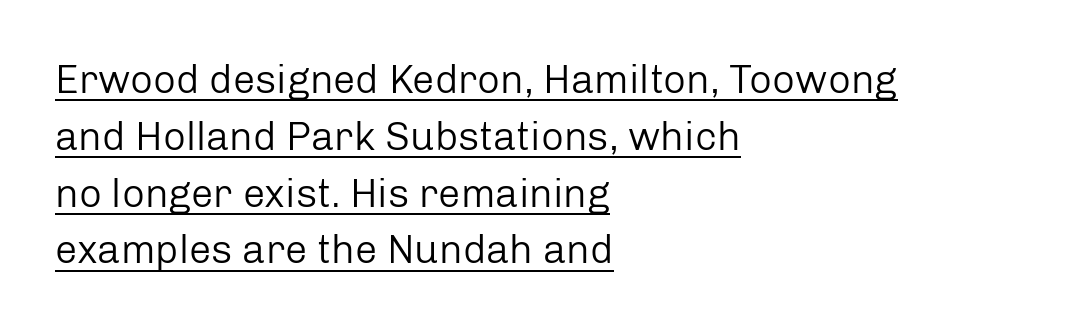
Does the type have serifs? No, each stem ends abruptly. The typesetter has applied underlining to the passage shown. Compared with typical paragraphs, the rows here are spaced about the same. The lettering holds an erect, upright posture throughout. Vertical stems look standard width or narrower in stroke. The passage shown has conventional tracking throughout.
